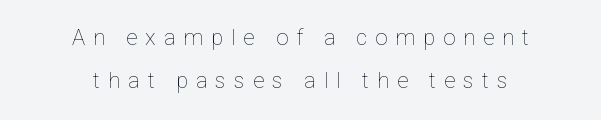
{"italic": "no", "bold": "no", "underline": "no", "align": "center", "line_spacing": "loose", "line_spacing_ratio": 1.97, "letter_spacing": "wide", "letter_spacing_em": 0.36, "glyph_px": 22}
